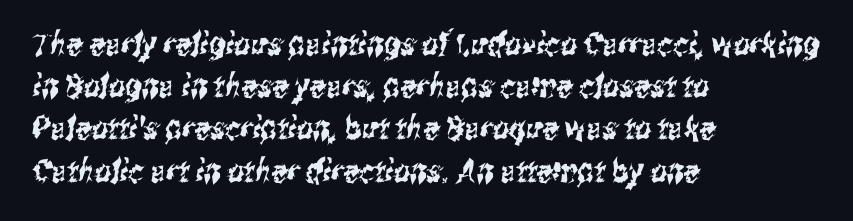
Observe the ordinary spacing: letters are neighbours, not strangers. Letters rest on an invisible, unmarked baseline. The rendering uses a moderate line-height, typical for paragraphs. Short and long lines alike share a common starting point at left.
